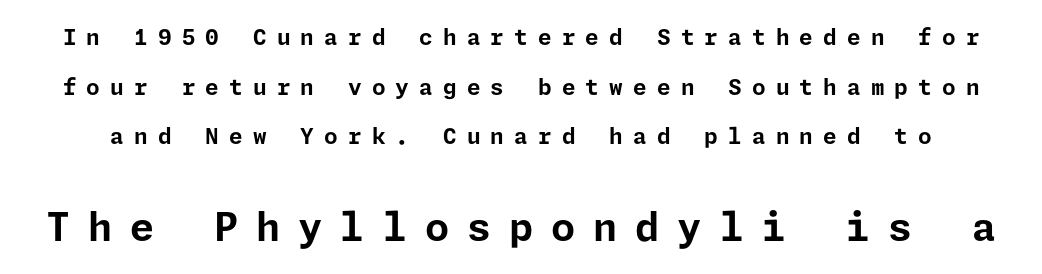
The image shows 39 px bold sans-serif type, upright; set loose line spacing (2.26x), unusually wide letter spacing (+0.46 em), not underlined; the second (bottom) block is 1.77x larger; low stroke contrast and a medium x-height.
